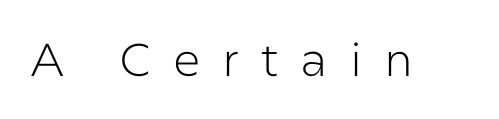
Q: Is the text bold? A: No.
Q: Is the text italic (slanted)? A: No, it is upright.
Q: Is the typeface a serif or a sans-serif typeface? A: Sans-serif.
Q: Is the text underlined? A: No.
Q: Is the spacing between letters normal or unusually wide? A: Unusually wide.
Q: Width (condensed, normal, or wide)? A: Normal.
Q: Stroke contrast? A: Low.
Q: x-height? A: Medium.
Q: Monospaced? A: No.
